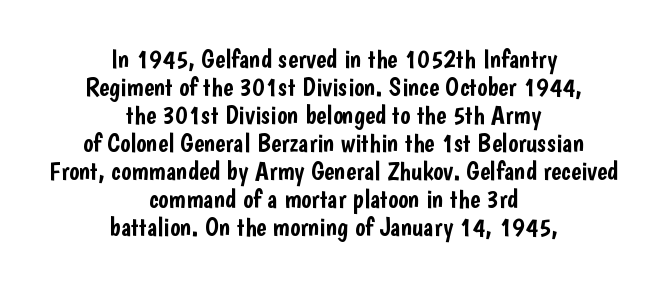
Q: Is the text italic (slanted)? A: No, it is upright.
Q: Is the text underlined? A: No.
Q: How is the paragraph aligned? A: Centered.
Q: Is the spacing between letters normal or unusually wide? A: Normal.
Q: Is the spacing between lines tight, normal or loose? A: Tight.
